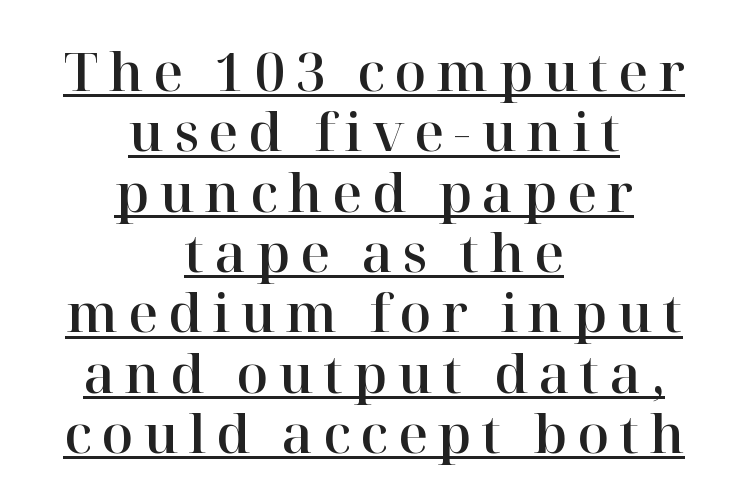
{"serif": "yes", "italic": "no", "width": "normal", "stroke_contrast": "high", "x_height": "medium", "monospaced": "no", "underline": "yes", "align": "center", "line_spacing_ratio": 1.16, "glyph_px": 52}
